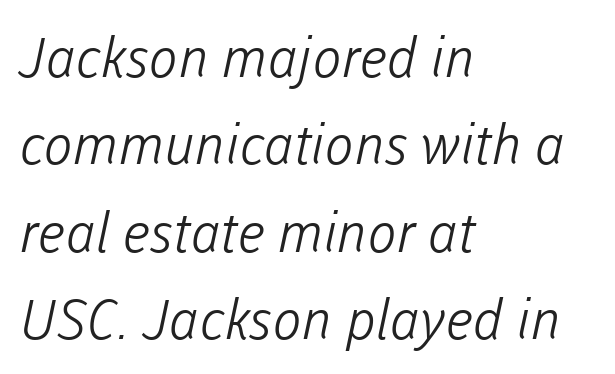
Q: Is the text bold? A: No.
Q: Is the typeface a serif or a sans-serif typeface? A: Sans-serif.
Q: Is the text underlined? A: No.
Q: How is the paragraph aligned? A: Left-aligned.
Q: Is the spacing between letters normal or unusually wide? A: Normal.
Q: Is the spacing between lines tight, normal or loose? A: Normal.
Q: Width (condensed, normal, or wide)? A: Normal.
Q: Stroke contrast? A: Low.
Q: x-height? A: Medium.
Q: Monospaced? A: No.
